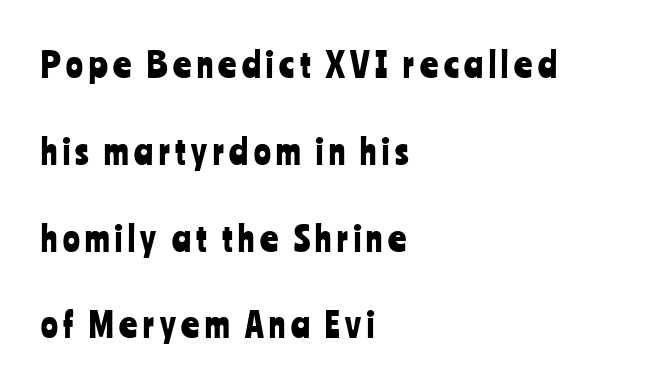
Q: Is the text italic (slanted)? A: No, it is upright.
Q: Is the typeface a serif or a sans-serif typeface? A: Sans-serif.
Q: Is the text underlined? A: No.
Q: How is the paragraph aligned? A: Left-aligned.
Q: Is the spacing between lines tight, normal or loose? A: Loose.
Q: Width (condensed, normal, or wide)? A: Condensed.
Q: Stroke contrast? A: Low.
Q: x-height? A: Medium.
Q: Monospaced? A: No.
